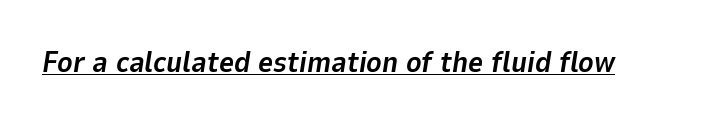
Q: Is the text bold? A: Yes.
Q: Is the text italic (slanted)? A: Yes, it leans right by about 9 degrees.
Q: Is the text underlined? A: Yes.
Q: Is the spacing between letters normal or unusually wide? A: Normal.
Q: Width (condensed, normal, or wide)? A: Normal.
Q: Stroke contrast? A: Low.
Q: x-height? A: Medium.
Q: Monospaced? A: No.
